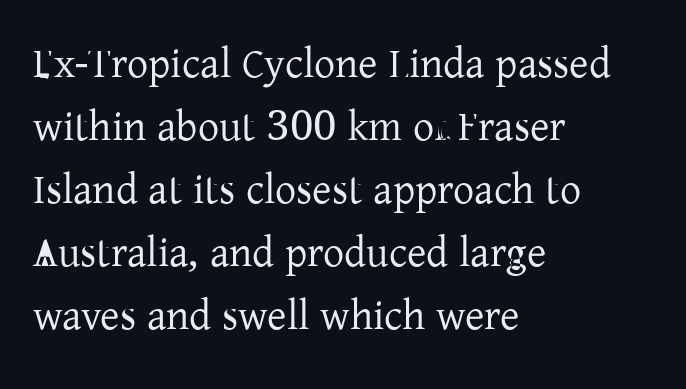
Here the designer chose a conventional face with non-uniform glyph widths. Bare-footed words on every line. Posture: vertical. These lines keep a tight, regular rhythm from letter to letter.
